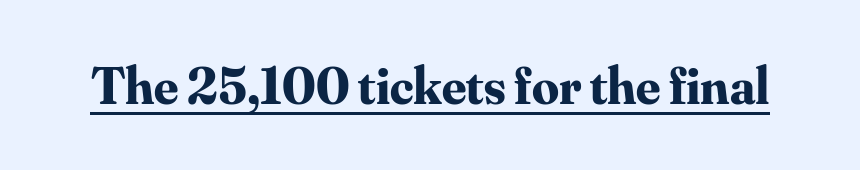
The image shows 53 px bold serif type, upright; set normal letter spacing, underlined; medium stroke contrast and a small x-height.
